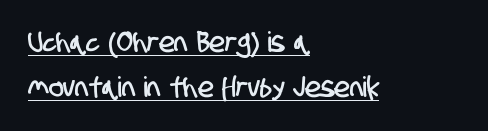
Q: Is the typeface a serif or a sans-serif typeface? A: Sans-serif.
Q: Is the text underlined? A: Yes.
Q: How is the paragraph aligned? A: Left-aligned.
Q: Is the spacing between letters normal or unusually wide? A: Normal.
Q: Is the spacing between lines tight, normal or loose? A: Normal.
Q: Width (condensed, normal, or wide)? A: Condensed.
Q: Stroke contrast? A: Low.
Q: x-height? A: Large.
Q: Monospaced? A: No.
